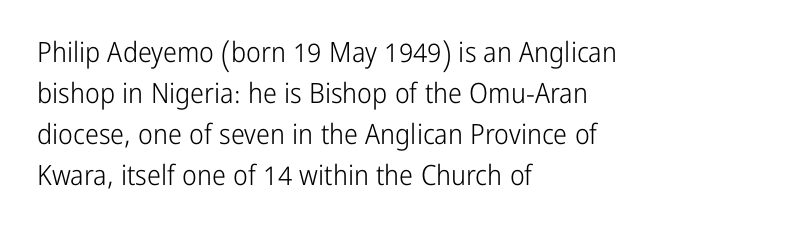
{"serif": "no", "italic": "no", "bold": "no", "weight": "light", "width": "condensed", "stroke_contrast": "low", "x_height": "medium", "monospaced": "no", "underline": "no", "align": "left", "line_spacing": "normal", "line_spacing_ratio": 1.46, "letter_spacing": "normal", "letter_spacing_em": 0.0, "glyph_px": 28}
